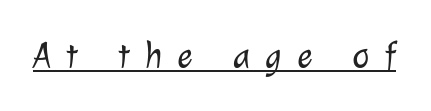
The image shows 37 px light sans-serif type; set unusually wide letter spacing (+0.4 em), underlined; low stroke contrast and a medium x-height.
